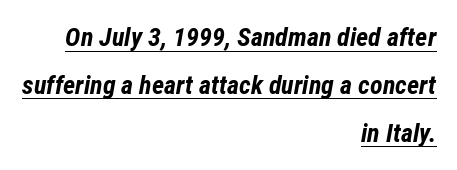
Q: Is the text bold? A: Yes.
Q: Is the text italic (slanted)? A: Yes, it leans right by about 12 degrees.
Q: Is the text underlined? A: Yes.
Q: How is the paragraph aligned? A: Right-aligned.
Q: Is the spacing between letters normal or unusually wide? A: Normal.
